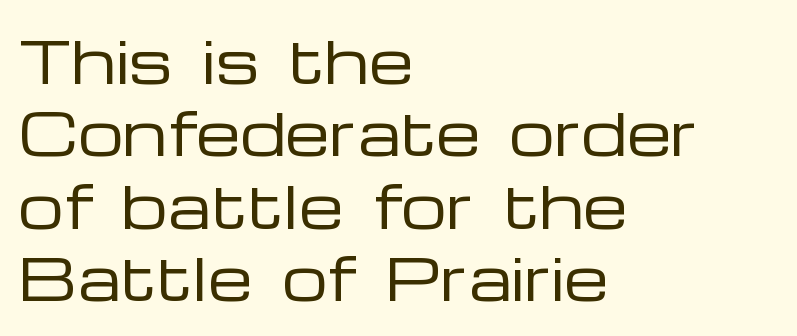
Q: Is the text bold? A: No.
Q: Is the text italic (slanted)? A: No, it is upright.
Q: Is the typeface a serif or a sans-serif typeface? A: Sans-serif.
Q: Is the text underlined? A: No.
Q: How is the paragraph aligned? A: Left-aligned.
Q: Is the spacing between letters normal or unusually wide? A: Normal.
Q: Is the spacing between lines tight, normal or loose? A: Normal.
Q: Width (condensed, normal, or wide)? A: Wide.
Q: Stroke contrast? A: Low.
Q: x-height? A: Medium.
Q: Monospaced? A: No.
